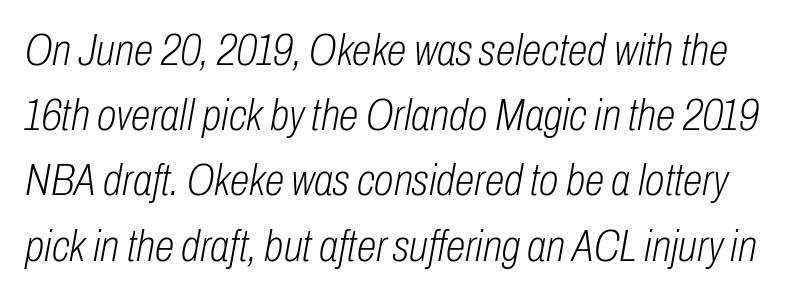
Q: Is the text bold? A: No.
Q: Is the text italic (slanted)? A: Yes, it leans right by about 10 degrees.
Q: Is the text underlined? A: No.
Q: Is the spacing between letters normal or unusually wide? A: Normal.
Q: Is the spacing between lines tight, normal or loose? A: Normal.
Q: Width (condensed, normal, or wide)? A: Condensed.
Q: Stroke contrast? A: Low.
Q: x-height? A: Medium.
Q: Monospaced? A: No.
